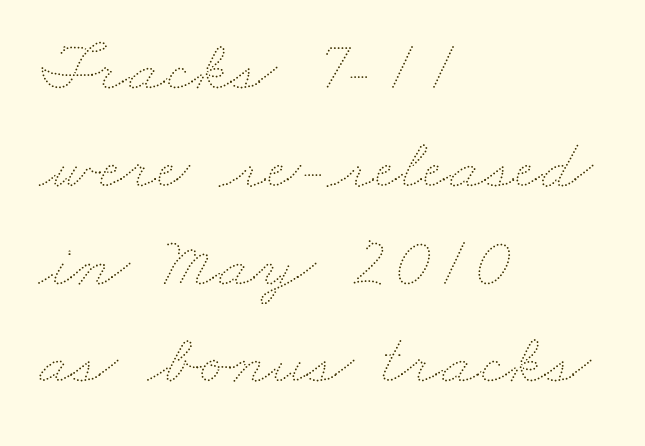
Q: Is the text bold? A: No.
Q: Is the text underlined? A: No.
Q: How is the paragraph aligned? A: Left-aligned.
Q: Is the spacing between letters normal or unusually wide? A: Normal.
Q: Is the spacing between lines tight, normal or loose? A: Normal.
Q: Width (condensed, normal, or wide)? A: Wide.
Q: Stroke contrast? A: Medium.
Q: x-height? A: Small.
Q: Monospaced? A: No.
